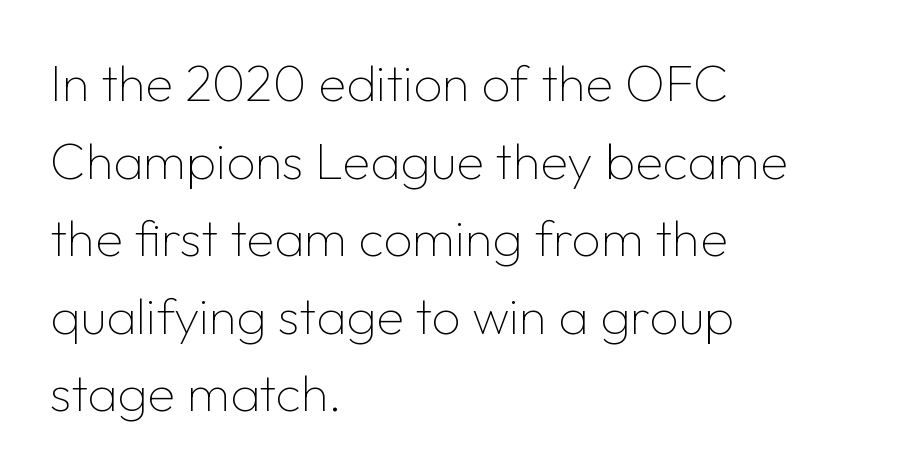
Designer's note — italics off, roman on. Note the varied advance widths — an 'i' is clearly narrower than an 'm'. Bare-footed words on every line. Where is the straight margin? On the left. A sans-serif font was chosen for this passage. Is the stroke heavy? The answer is a plain regular-or-lighter.
